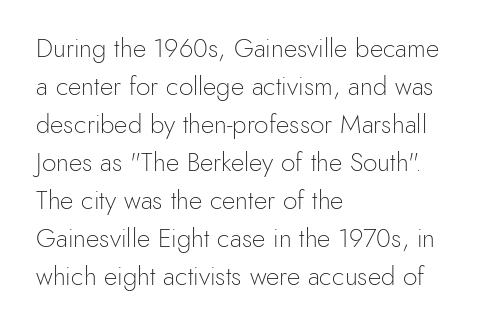
Q: Is the text bold? A: No.
Q: Is the text italic (slanted)? A: No, it is upright.
Q: Is the text underlined? A: No.
Q: How is the paragraph aligned? A: Left-aligned.
Q: Is the spacing between letters normal or unusually wide? A: Normal.
Q: Is the spacing between lines tight, normal or loose? A: Normal.
